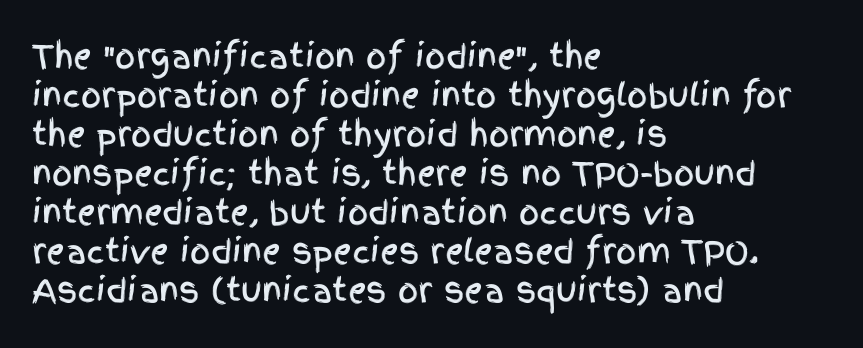
{"serif": "no", "italic": "no", "width": "condensed", "x_height": "large", "monospaced": "no", "underline": "no", "align": "left", "line_spacing_ratio": 1.22, "letter_spacing": "normal", "letter_spacing_em": 0.0, "glyph_px": 32}
